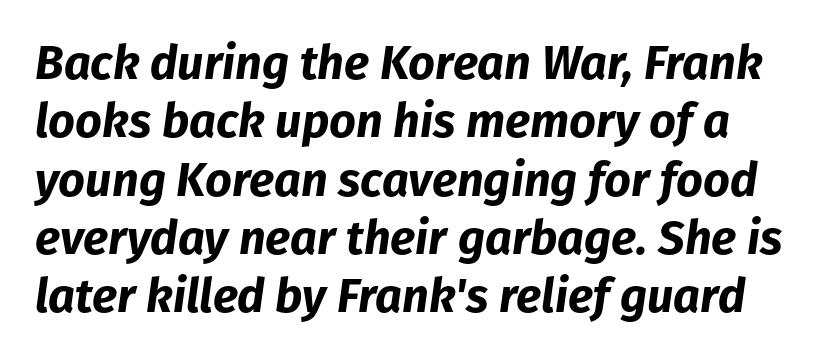
{"italic": "yes", "lean": "right", "slant_degrees": 8, "bold": "yes", "weight": "bold", "width": "normal", "stroke_contrast": "low", "x_height": "medium", "monospaced": "no", "underline": "no", "line_spacing_ratio": 1.24, "letter_spacing": "normal", "letter_spacing_em": 0.0, "glyph_px": 47}
